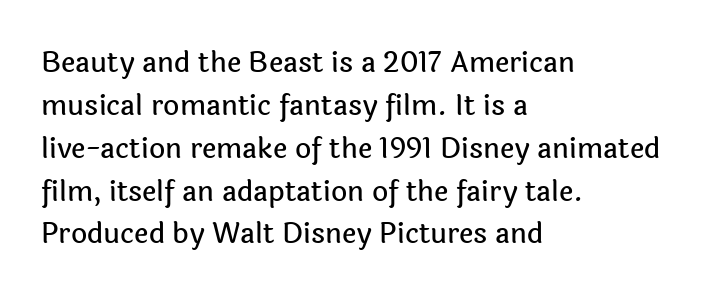
The image shows 28 px sans-serif type, upright; set left-aligned, normal line spacing (1.53x), normal letter spacing, not underlined; a medium x-height.
